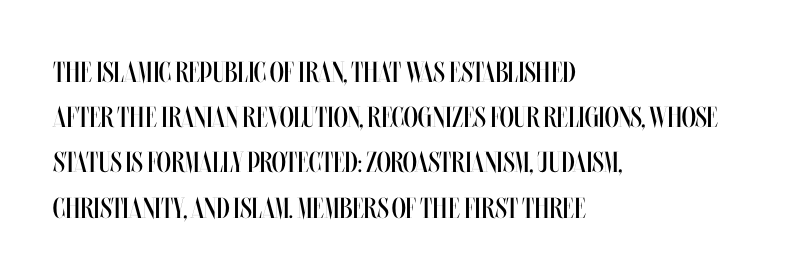
The image shows 29 px regular-weight, condensed type, upright; set left-aligned, normal line spacing (1.56x), normal letter spacing, not underlined; medium stroke contrast and a large x-height.
